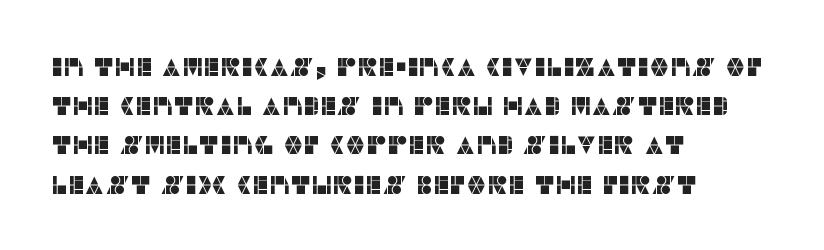
The image shows 25 px text type, upright; set left-aligned, normal line spacing (1.57x), normal letter spacing, not underlined.
